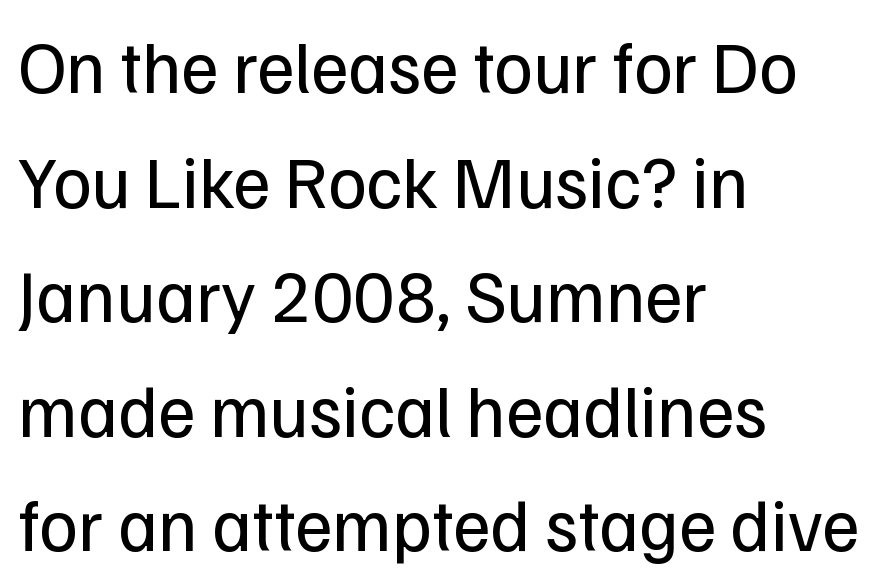
The image shows 73 px regular-weight sans-serif type, upright; set left-aligned, normal line spacing (1.57x), normal letter spacing, not underlined; low stroke contrast and a medium x-height.
